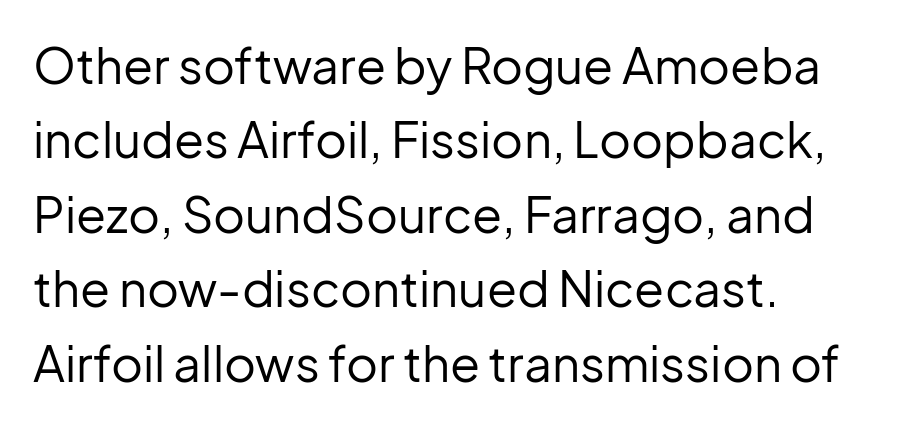
{"serif": "no", "italic": "no", "bold": "no", "weight": "regular", "width": "normal", "stroke_contrast": "low", "x_height": "medium", "monospaced": "no", "underline": "no", "align": "left", "line_spacing": "normal", "line_spacing_ratio": 1.52, "letter_spacing": "normal", "letter_spacing_em": 0.0, "glyph_px": 49}
